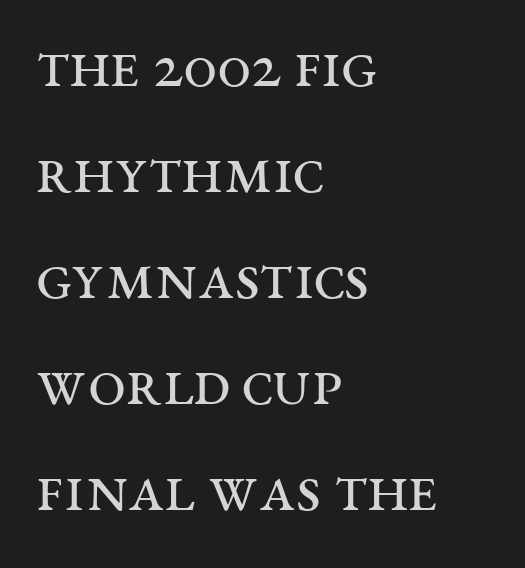
Each line starts at the same left margin while the right side varies. Spacing between characters is what you'd get straight out of the box. Think of a printed novel: that variable character pitch is what you see here. Nobody drew a line under any word here. Typographically, this falls in the serif category.
